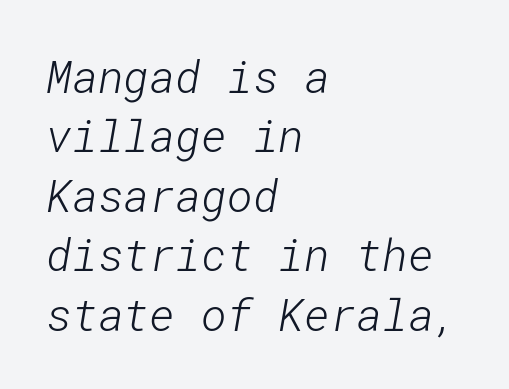
The image shows 44 px light sans-serif type; set left-aligned, normal line spacing (1.35x), normal letter spacing, not underlined; low stroke contrast and a medium x-height.
